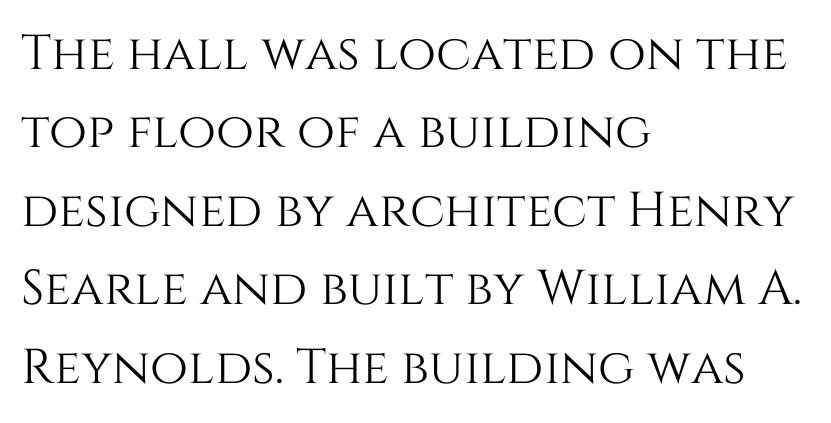
Inter-character spacing is left at the font's built-in metrics. You could not count columns in this text — the font is proportionally spaced. The letters stand straight up with perfectly vertical stems. A student would call this left alignment; a typographer would say flush left, rag right.
